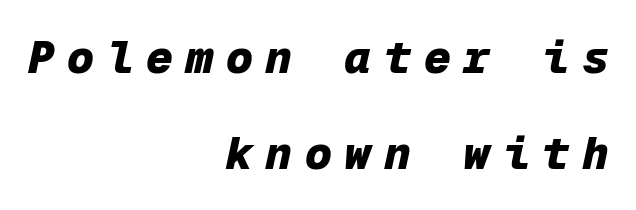
{"italic": "yes", "lean": "right", "slant_degrees": 12, "bold": "yes", "weight": "heavy", "width": "normal", "stroke_contrast": "low", "x_height": "medium", "monospaced": "yes", "underline": "no", "align": "right", "line_spacing": "loose", "line_spacing_ratio": 2.13, "letter_spacing": "wide", "letter_spacing_em": 0.28, "glyph_px": 45}
